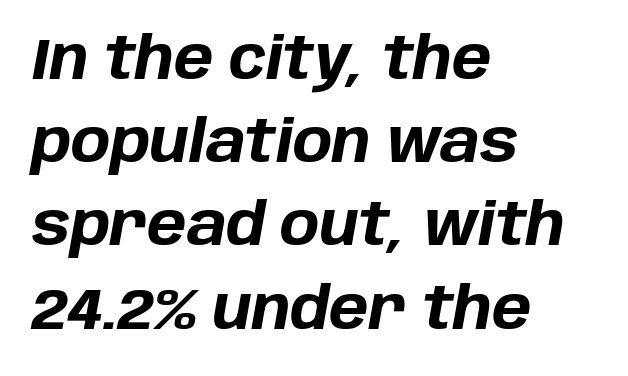
Underlining? Definitely not there. The characters look thick and weighty, a clear bold. The whole block is typeset with a tilt. No extra tracking has been applied to these lines. Each letter keeps its own natural width here, so spacing adapts to shape. The text block is weighted toward the left margin, trailing off unevenly rightward.
